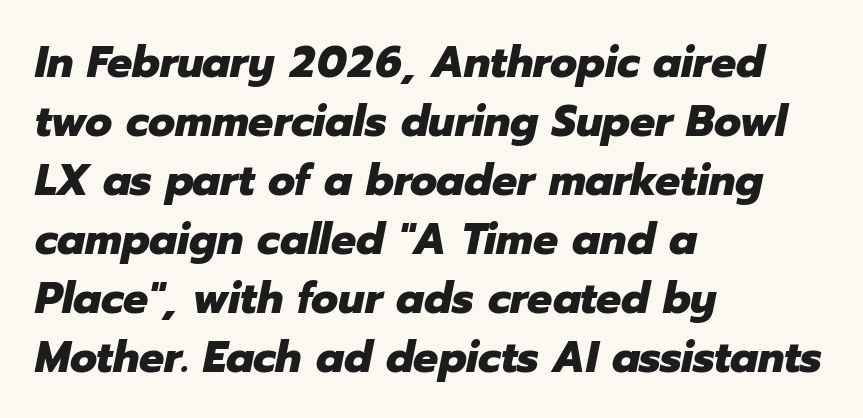
Casual observation: everything's shoved over to the left. The words here are not underlined. Caption: bold face, heavy strokes. Does the leading feel generous? No, just average. Proportional: the letters do not fall into vertical columns. These lines were composed using italics.
